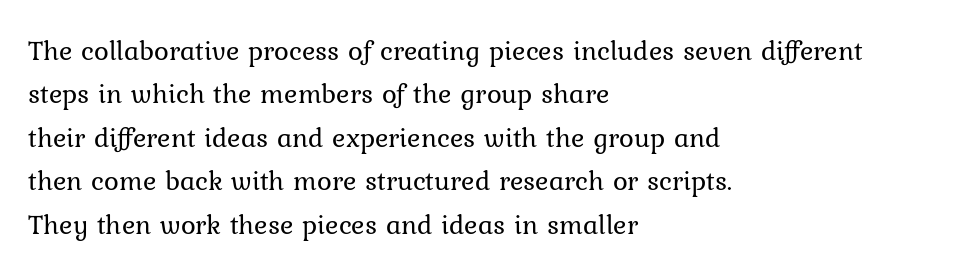
A typesetter would mark this as roman, not italic. The passage shown is not underscored anywhere. Regarding leading, the lines here are spaced in the standard way. This sample uses plain, unmodified letter spacing.
